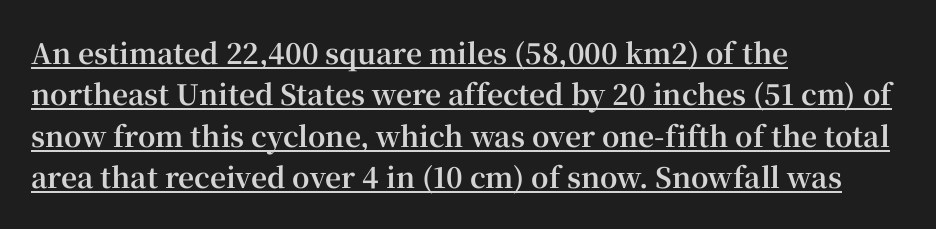
Q: Is the text bold? A: Yes.
Q: Is the text italic (slanted)? A: No, it is upright.
Q: Is the typeface a serif or a sans-serif typeface? A: Serif.
Q: Is the text underlined? A: Yes.
Q: How is the paragraph aligned? A: Left-aligned.
Q: Is the spacing between letters normal or unusually wide? A: Normal.
Q: Is the spacing between lines tight, normal or loose? A: Normal.
Q: Width (condensed, normal, or wide)? A: Normal.
Q: Stroke contrast? A: High.
Q: x-height? A: Medium.
Q: Monospaced? A: No.
